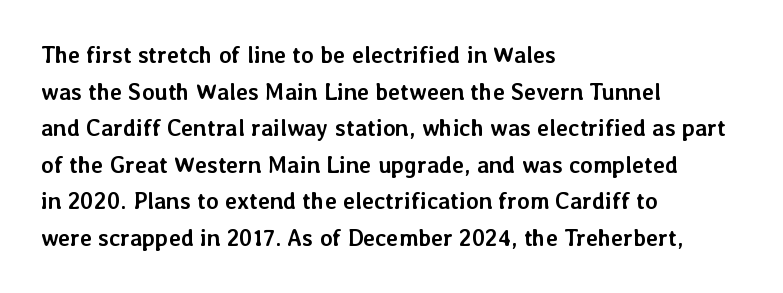
{"italic": "no", "bold": "yes", "underline": "no", "align": "left", "line_spacing": "normal", "line_spacing_ratio": 1.59, "letter_spacing": "normal", "letter_spacing_em": 0.0, "glyph_px": 23}
